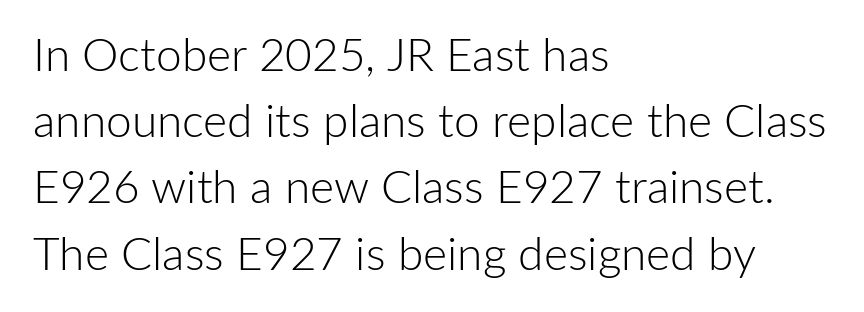
This sample uses an upright cut, with every glyph sitting square on the baseline. Letterform terminals end flat and unadorned throughout the passage. Stems here are at most as thick as an everyday book face. Note the varied advance widths — an 'i' is clearly narrower than an 'm'. Alignment: flush left.
